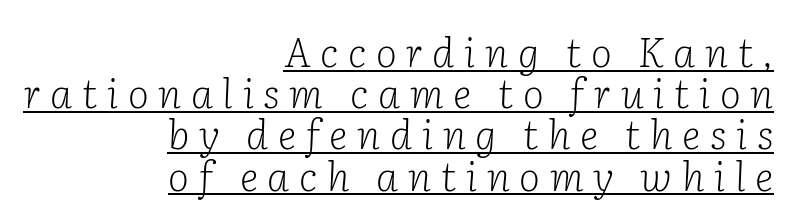
Q: Is the text bold? A: No.
Q: Is the text italic (slanted)? A: Yes, it leans right by about 2 degrees.
Q: Is the typeface a serif or a sans-serif typeface? A: Serif.
Q: Is the text underlined? A: Yes.
Q: How is the paragraph aligned? A: Right-aligned.
Q: Is the spacing between letters normal or unusually wide? A: Unusually wide.
Q: Is the spacing between lines tight, normal or loose? A: Tight.
Q: Width (condensed, normal, or wide)? A: Normal.
Q: Stroke contrast? A: Low.
Q: x-height? A: Medium.
Q: Monospaced? A: No.
